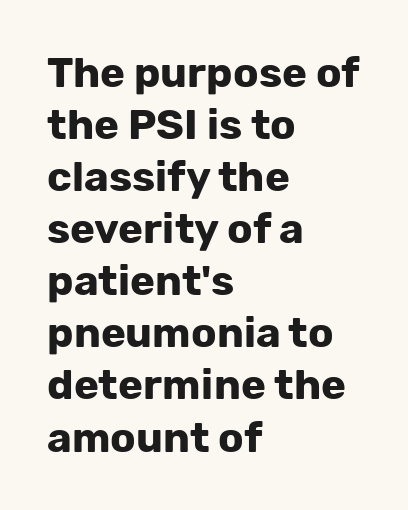
Q: Is the text bold? A: Yes.
Q: Is the text italic (slanted)? A: No, it is upright.
Q: Is the typeface a serif or a sans-serif typeface? A: Sans-serif.
Q: Is the text underlined? A: No.
Q: How is the paragraph aligned? A: Left-aligned.
Q: Is the spacing between letters normal or unusually wide? A: Normal.
Q: Width (condensed, normal, or wide)? A: Normal.
Q: Stroke contrast? A: Low.
Q: x-height? A: Medium.
Q: Monospaced? A: No.
